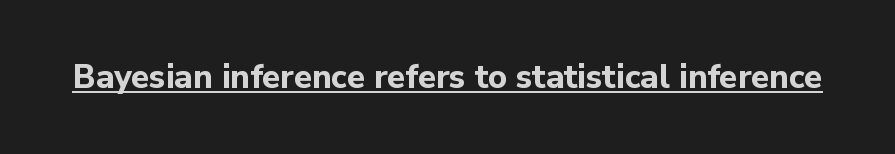
You can tell from the bare stems that sans-serif type was used. These lines carry a lot of weight — the face is fully bold. The letters sit at their default tracking, neither squeezed nor spread. Varying glyph widths throughout — classic text-font behaviour. Quick note: underline on.
